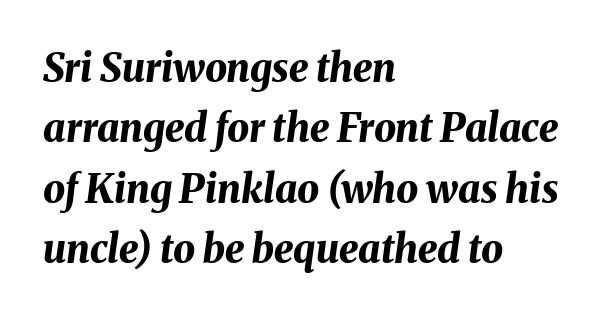
The image shows 39 px bold type, italic (leaning right); set left-aligned, normal line spacing (1.55x), normal letter spacing, not underlined; medium stroke contrast and a medium x-height.
